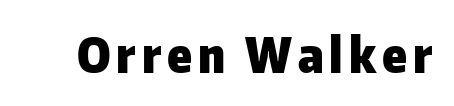
Its strokes are broad and dark, the hallmark of bold type. Clear beneath every line of the passage. The rendering shows plain stroke endings on the letterforms — a sans-serif design. Does the lettering tilt? It doesn't — this is upright.
